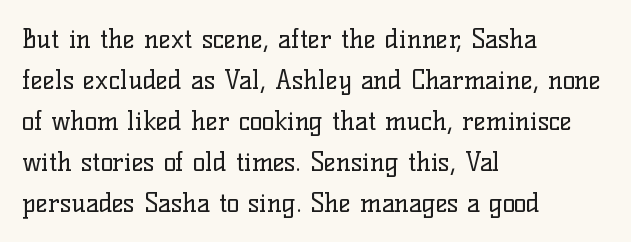
{"italic": "no", "bold": "no", "underline": "no", "align": "left", "line_spacing": "normal", "line_spacing_ratio": 1.58, "letter_spacing": "normal", "letter_spacing_em": 0.0, "glyph_px": 26}
